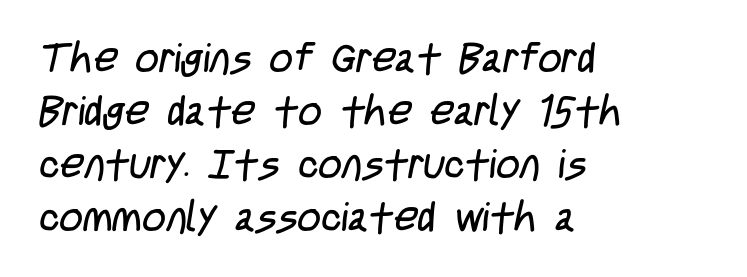
{"serif": "no", "bold": "no", "weight": "regular", "width": "condensed", "stroke_contrast": "low", "x_height": "large", "monospaced": "no", "underline": "no", "align": "left", "line_spacing": "normal", "line_spacing_ratio": 1.29, "letter_spacing": "normal", "letter_spacing_em": 0.0, "glyph_px": 41}
